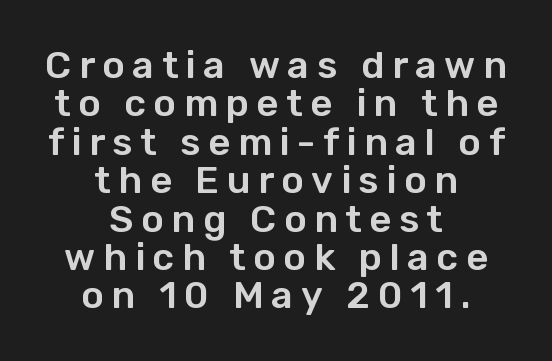
{"serif": "no", "italic": "no", "width": "normal", "stroke_contrast": "low", "x_height": "medium", "monospaced": "no", "underline": "no", "align": "center", "line_spacing": "tight", "line_spacing_ratio": 1.01, "letter_spacing": "wide", "letter_spacing_em": 0.2, "glyph_px": 38}
